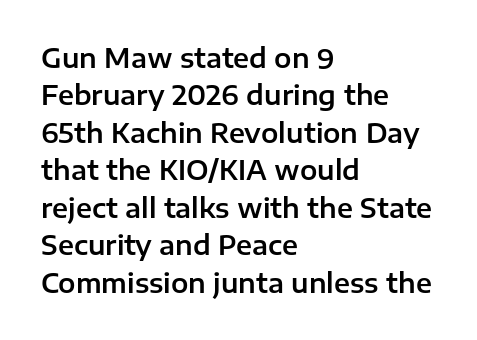
{"italic": "no", "underline": "no", "align": "left", "line_spacing": "normal", "line_spacing_ratio": 1.44, "letter_spacing": "normal", "letter_spacing_em": 0.0, "glyph_px": 26}
